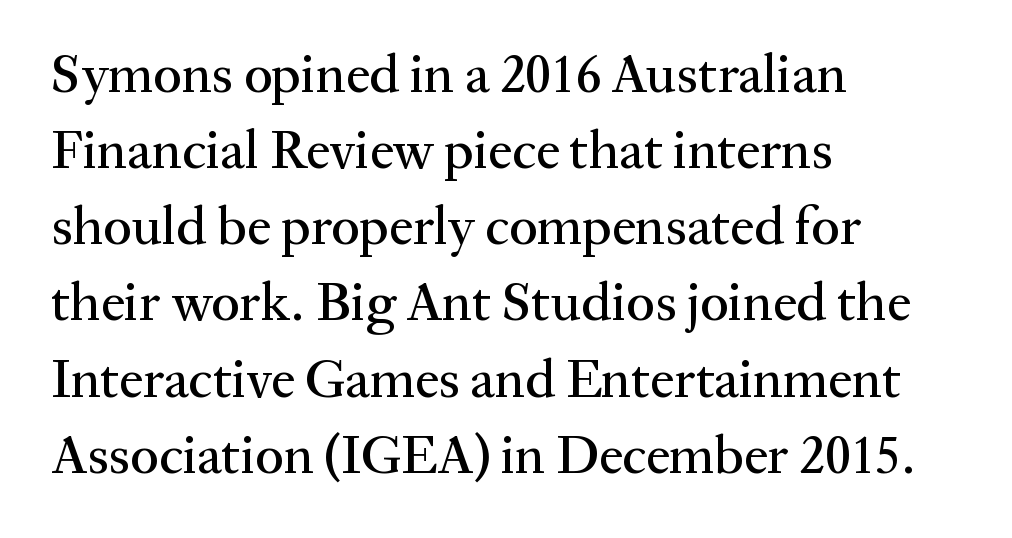
{"serif": "yes", "italic": "no", "width": "normal", "stroke_contrast": "medium", "x_height": "medium", "monospaced": "no", "underline": "no", "align": "left", "line_spacing": "normal", "line_spacing_ratio": 1.41, "letter_spacing": "normal", "letter_spacing_em": 0.0, "glyph_px": 54}
